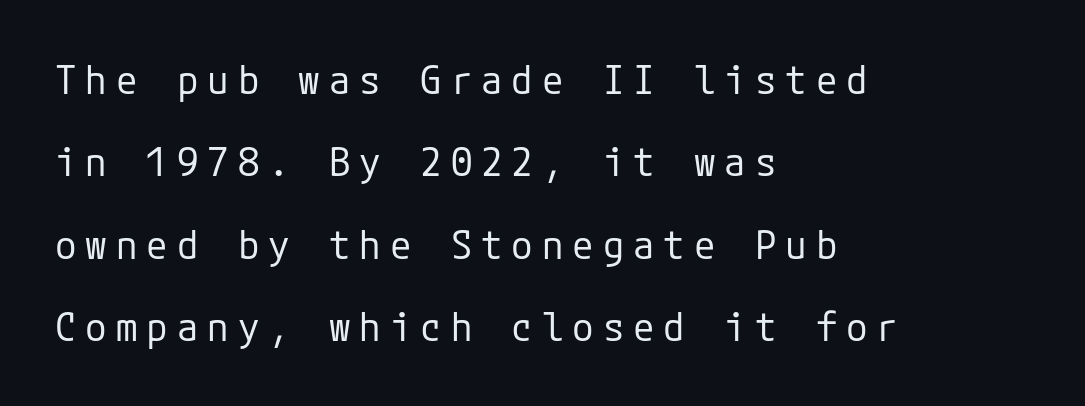
Q: Is the text bold? A: No.
Q: Is the text italic (slanted)? A: No, it is upright.
Q: Is the typeface a serif or a sans-serif typeface? A: Sans-serif.
Q: Is the text underlined? A: No.
Q: How is the paragraph aligned? A: Left-aligned.
Q: Is the spacing between letters normal or unusually wide? A: Unusually wide.
Q: Is the spacing between lines tight, normal or loose? A: Loose.
Q: Width (condensed, normal, or wide)? A: Normal.
Q: Stroke contrast? A: Low.
Q: x-height? A: Medium.
